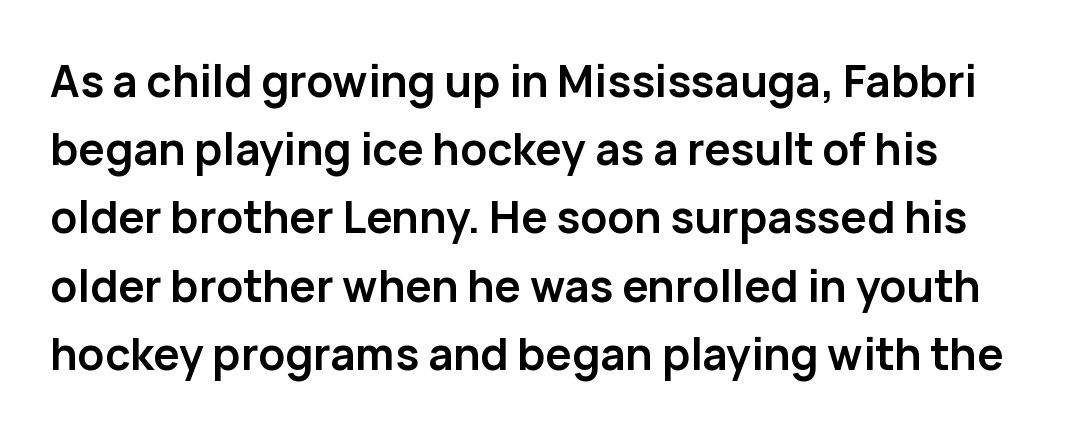
Q: Is the text bold? A: Yes.
Q: Is the text italic (slanted)? A: No, it is upright.
Q: Is the typeface a serif or a sans-serif typeface? A: Sans-serif.
Q: Is the text underlined? A: No.
Q: How is the paragraph aligned? A: Left-aligned.
Q: Is the spacing between letters normal or unusually wide? A: Normal.
Q: Is the spacing between lines tight, normal or loose? A: Normal.
Q: Width (condensed, normal, or wide)? A: Normal.
Q: Stroke contrast? A: Low.
Q: x-height? A: Medium.
Q: Monospaced? A: No.
